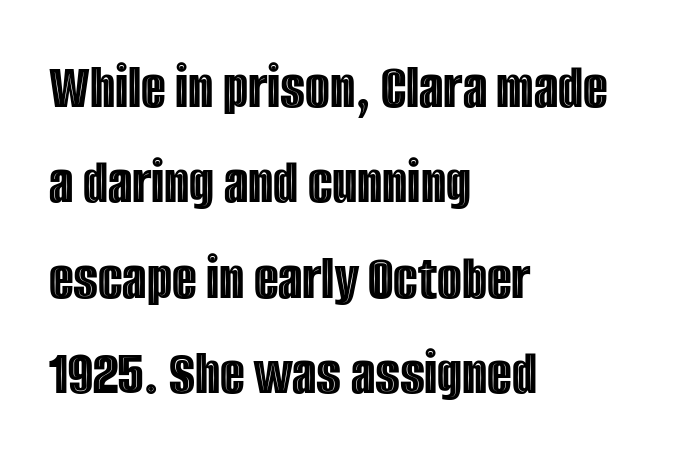
Q: Is the text italic (slanted)? A: No, it is upright.
Q: Is the text underlined? A: No.
Q: How is the paragraph aligned? A: Left-aligned.
Q: Is the spacing between letters normal or unusually wide? A: Normal.
Q: Is the spacing between lines tight, normal or loose? A: Normal.
Q: Width (condensed, normal, or wide)? A: Condensed.
Q: x-height? A: Large.
Q: Monospaced? A: No.
